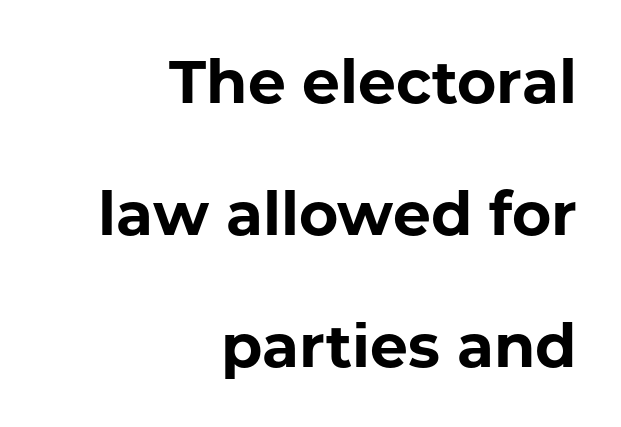
The image shows 60 px bold sans-serif type, upright; set right-aligned, loose line spacing (2.2x), normal letter spacing, not underlined; low stroke contrast and a medium x-height.
